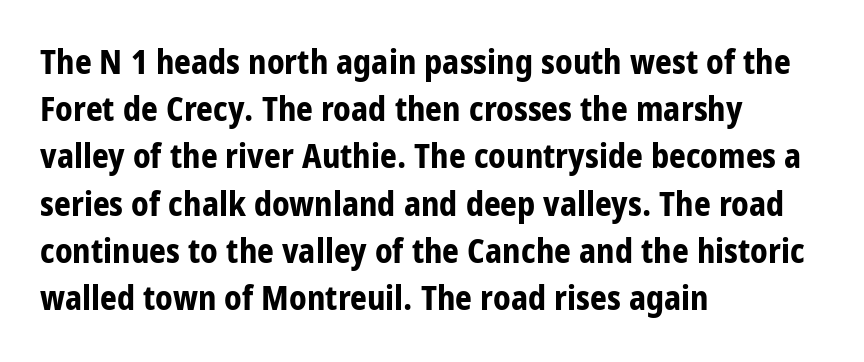
{"serif": "no", "italic": "no", "bold": "yes", "weight": "bold", "width": "condensed", "stroke_contrast": "low", "x_height": "large", "monospaced": "no", "underline": "no", "align": "left", "line_spacing": "normal", "line_spacing_ratio": 1.43, "letter_spacing": "normal", "letter_spacing_em": 0.0, "glyph_px": 33}
